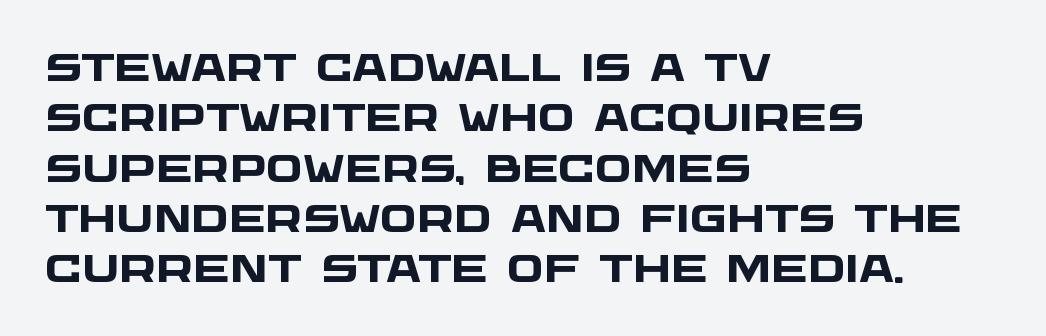
Q: Is the text bold? A: Yes.
Q: Is the typeface a serif or a sans-serif typeface? A: Sans-serif.
Q: Is the text underlined? A: No.
Q: How is the paragraph aligned? A: Left-aligned.
Q: Is the spacing between letters normal or unusually wide? A: Normal.
Q: Is the spacing between lines tight, normal or loose? A: Normal.
Q: Width (condensed, normal, or wide)? A: Wide.
Q: Stroke contrast? A: Low.
Q: x-height? A: Large.
Q: Monospaced? A: No.
